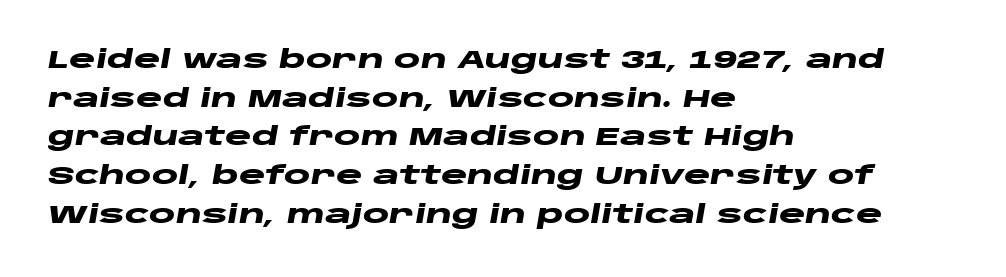
{"italic": "yes", "lean": "right", "slant_degrees": 10, "bold": "yes", "underline": "no", "align": "left", "line_spacing": "normal", "line_spacing_ratio": 1.55, "letter_spacing": "normal", "letter_spacing_em": 0.0, "glyph_px": 25}
